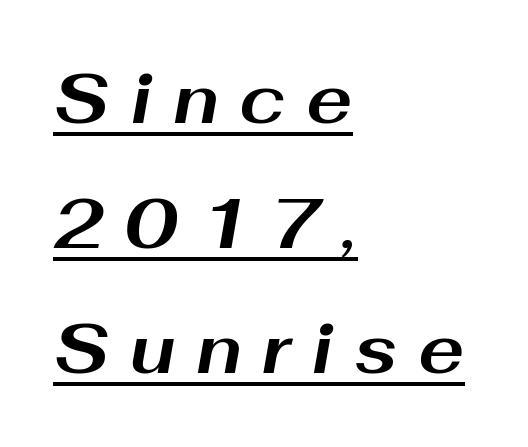
{"italic": "yes", "lean": "right", "slant_degrees": 10, "bold": "yes", "weight": "bold", "width": "wide", "stroke_contrast": "medium", "x_height": "medium", "monospaced": "no", "underline": "yes", "align": "left", "line_spacing_ratio": 1.81, "letter_spacing": "wide", "letter_spacing_em": 0.3, "glyph_px": 69}
